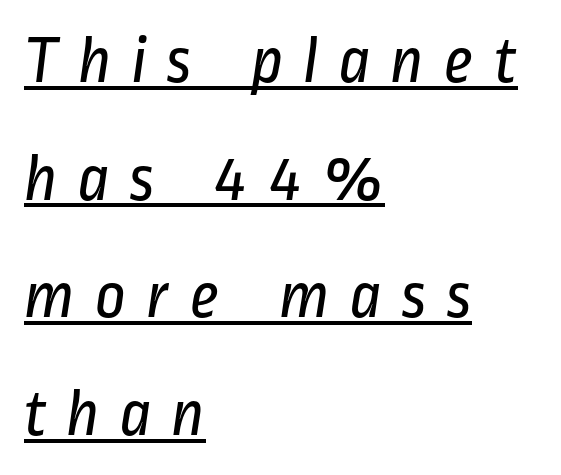
The image shows 68 px regular-weight, condensed sans-serif type; set left-aligned, line spacing 1.73x, unusually wide letter spacing (+0.28 em), underlined; low stroke contrast and a medium x-height.
